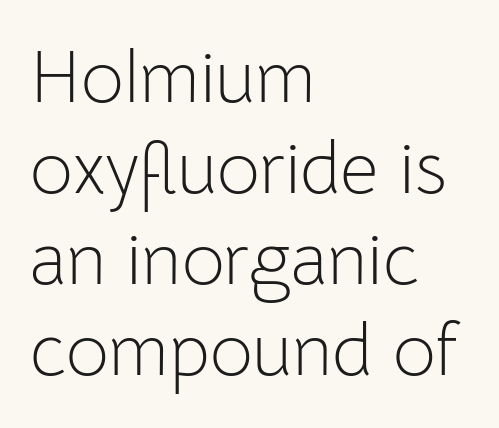
The image shows 74 px light sans-serif type, upright; set left-aligned, line spacing 1.23x, normal letter spacing, not underlined; low stroke contrast and a medium x-height.
